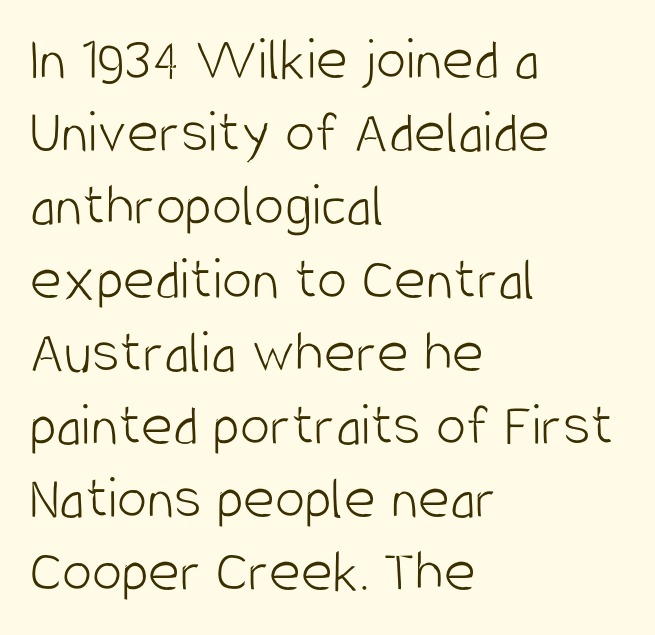
Q: Is the text bold? A: No.
Q: Is the text italic (slanted)? A: No, it is upright.
Q: Is the typeface a serif or a sans-serif typeface? A: Sans-serif.
Q: Is the text underlined? A: No.
Q: How is the paragraph aligned? A: Left-aligned.
Q: Is the spacing between letters normal or unusually wide? A: Normal.
Q: Width (condensed, normal, or wide)? A: Condensed.
Q: Stroke contrast? A: Low.
Q: x-height? A: Large.
Q: Monospaced? A: No.
